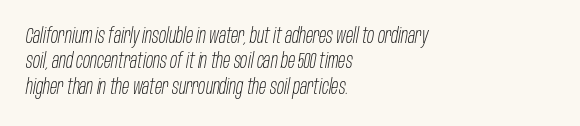
{"italic": "yes", "lean": "right", "slant_degrees": 10, "bold": "no", "underline": "no", "align": "left", "line_spacing_ratio": 1.21, "letter_spacing": "normal", "letter_spacing_em": 0.0, "glyph_px": 21}
